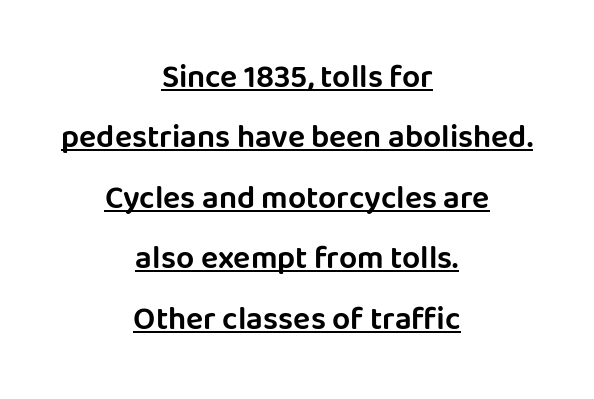
{"serif": "no", "italic": "no", "width": "normal", "stroke_contrast": "low", "x_height": "large", "monospaced": "no", "underline": "yes", "align": "center", "line_spacing_ratio": 1.89, "letter_spacing": "normal", "letter_spacing_em": 0.0, "glyph_px": 32}
